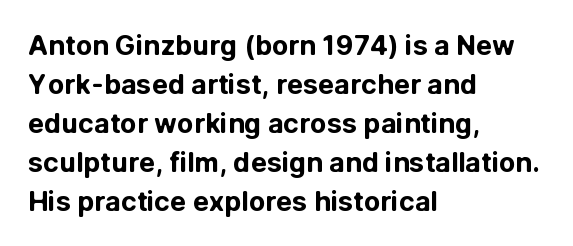
{"italic": "no", "bold": "yes", "underline": "no", "align": "left", "line_spacing": "normal", "line_spacing_ratio": 1.44, "letter_spacing": "normal", "letter_spacing_em": 0.0, "glyph_px": 27}
